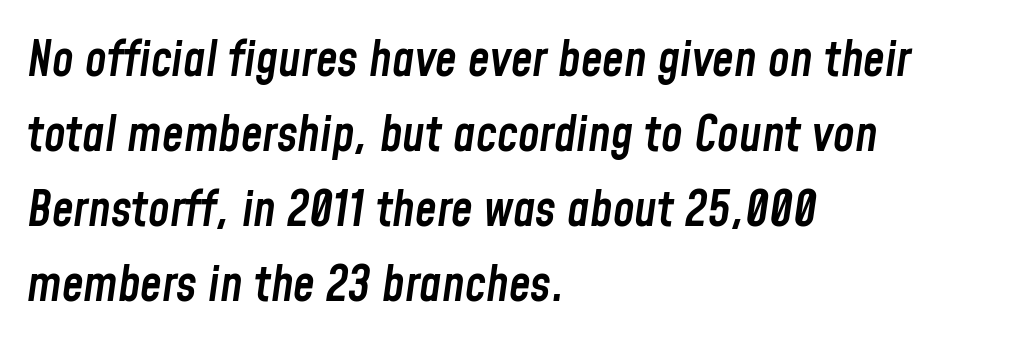
Q: Is the text bold? A: Semi-bold.
Q: Is the text italic (slanted)? A: Yes, it leans right by about 8 degrees.
Q: Is the text underlined? A: No.
Q: How is the paragraph aligned? A: Left-aligned.
Q: Is the spacing between letters normal or unusually wide? A: Normal.
Q: Is the spacing between lines tight, normal or loose? A: Normal.
Q: Width (condensed, normal, or wide)? A: Condensed.
Q: Stroke contrast? A: Low.
Q: x-height? A: Medium.
Q: Monospaced? A: No.
